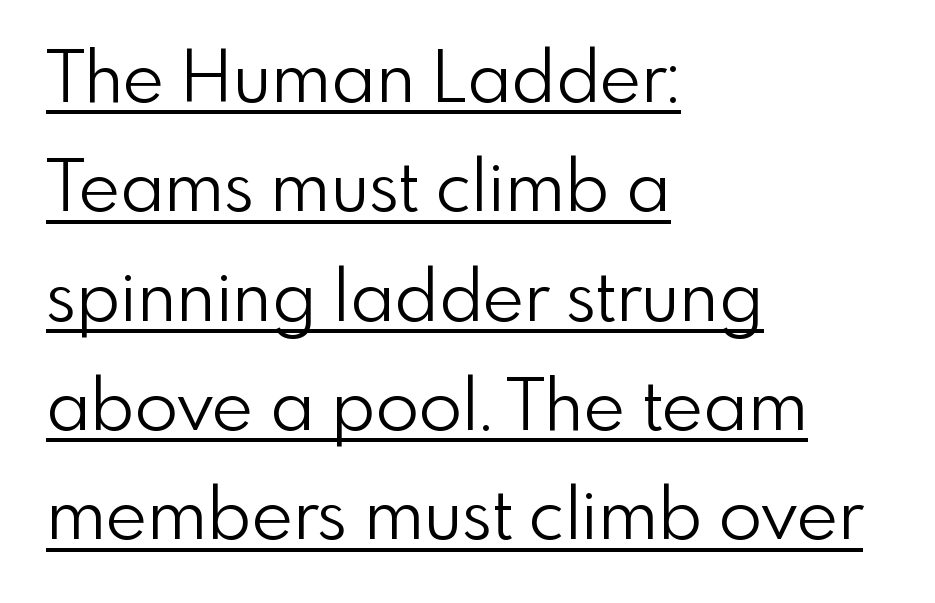
{"serif": "no", "italic": "no", "bold": "no", "weight": "light", "width": "normal", "x_height": "small", "monospaced": "no", "underline": "yes", "align": "left", "line_spacing": "normal", "line_spacing_ratio": 1.54, "letter_spacing": "normal", "letter_spacing_em": 0.0, "glyph_px": 71}
